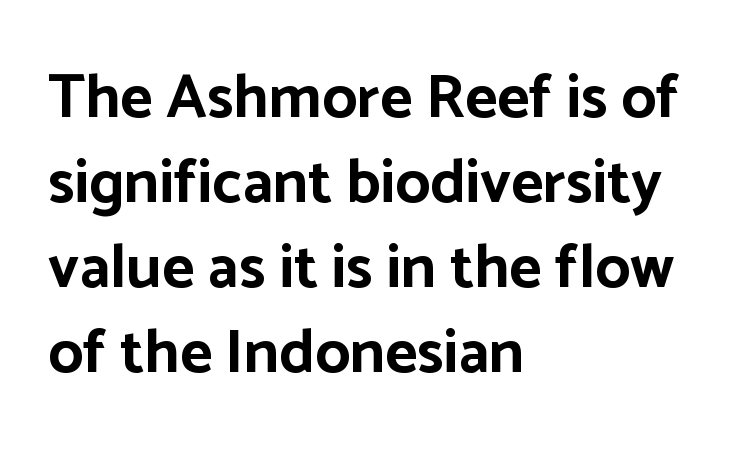
Every character sits straight up, as roman type does. The letters advance in unequal steps, a hallmark of proportional type. A sans-serif font was chosen for this passage. The face used here has the dense, thick strokes of a bold. Decoration check: the copy has no underline.
